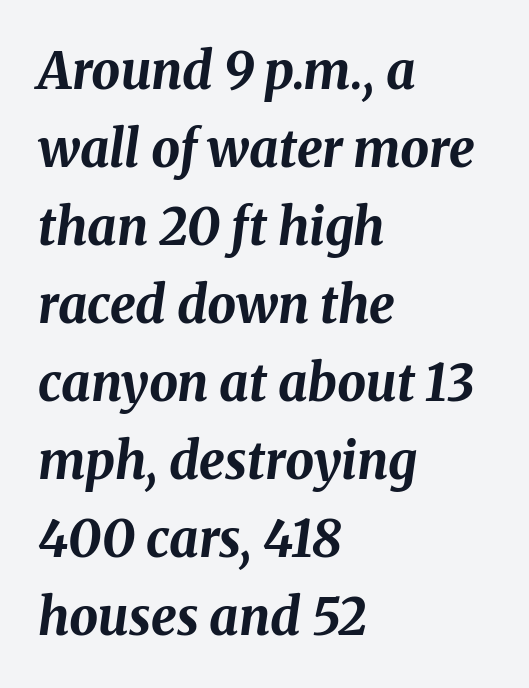
Letters rest on an invisible, unmarked baseline. This block has exactly the height ordinary leading produces. Spacing between characters is what you'd get straight out of the box. Alignment: flush left.
